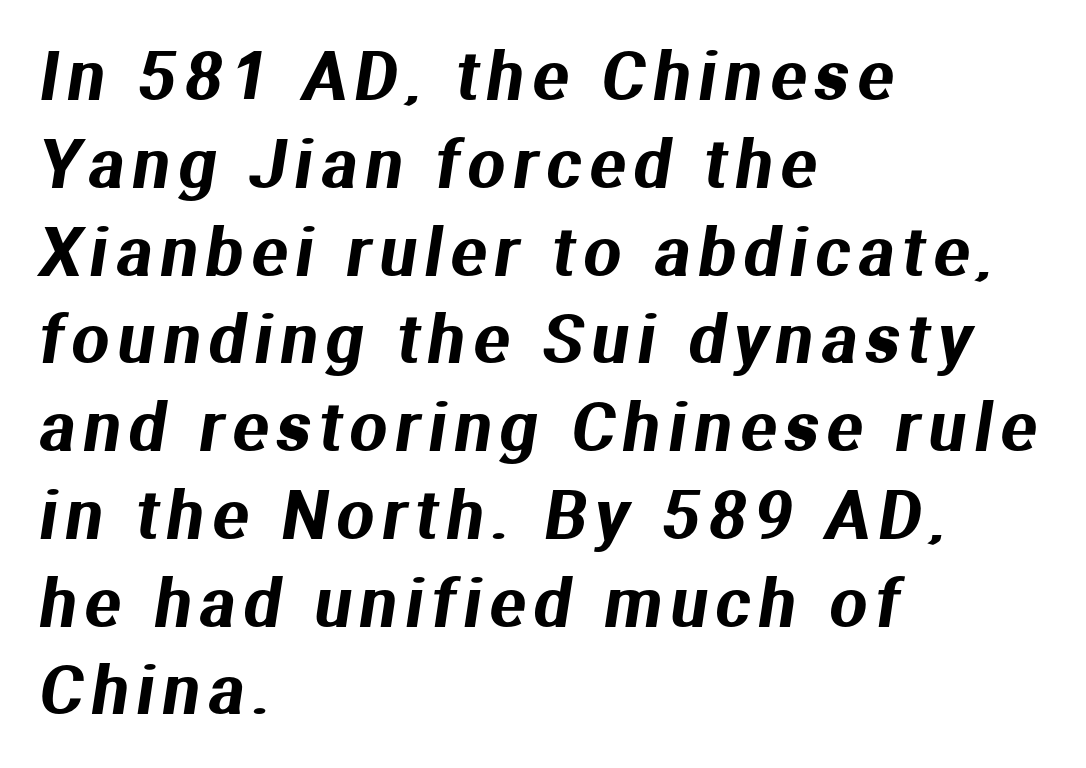
Q: Is the typeface a serif or a sans-serif typeface? A: Sans-serif.
Q: Is the text underlined? A: No.
Q: How is the paragraph aligned? A: Left-aligned.
Q: Is the spacing between lines tight, normal or loose? A: Normal.
Q: Width (condensed, normal, or wide)? A: Normal.
Q: Stroke contrast? A: Medium.
Q: x-height? A: Medium.
Q: Monospaced? A: No.
